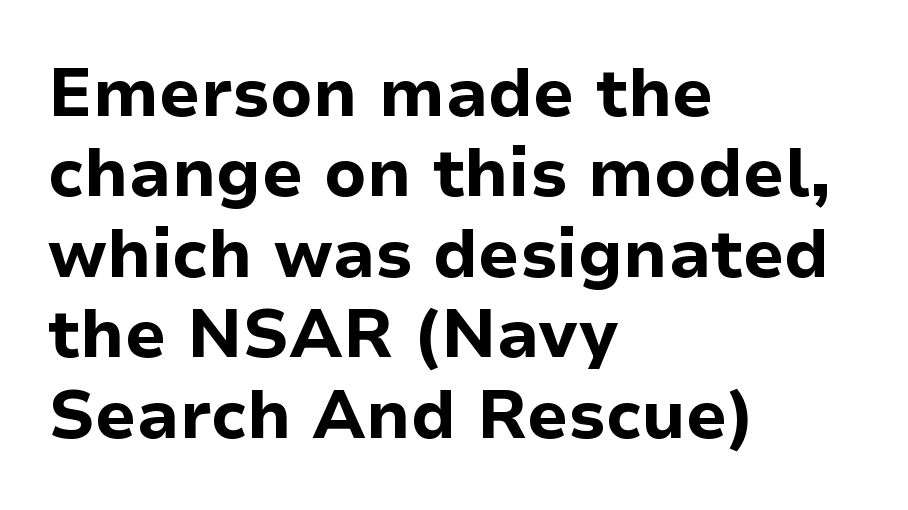
{"serif": "no", "italic": "no", "bold": "yes", "weight": "bold", "width": "normal", "stroke_contrast": "low", "x_height": "medium", "monospaced": "no", "underline": "no", "align": "left", "line_spacing_ratio": 1.2, "letter_spacing": "normal", "letter_spacing_em": 0.0, "glyph_px": 67}
